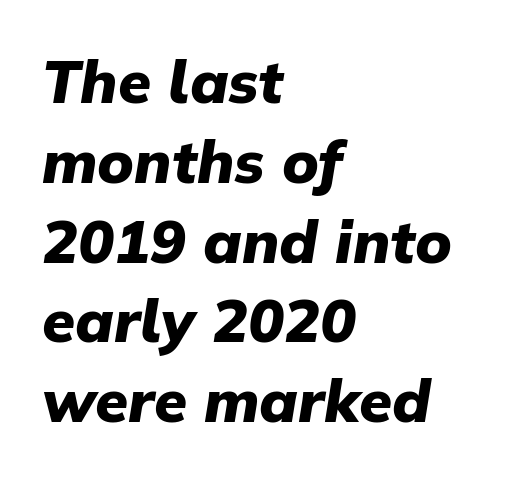
The image shows 60 px heavy type, italic (leaning right); set left-aligned, normal line spacing (1.33x), normal letter spacing, not underlined; low stroke contrast and a medium x-height.
